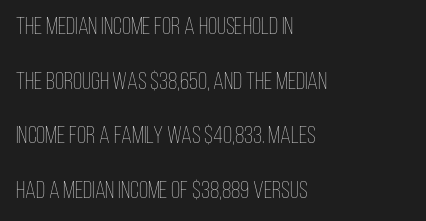
The image shows 24 px text type, upright; set left-aligned, loose line spacing (2.28x), normal letter spacing, not underlined.
